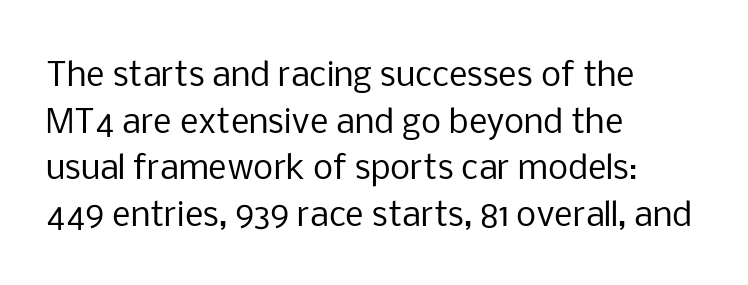
Notice how the stems are strictly vertical — no italics here. The passage shown is typeset with a sans-serif family. There is no visible air inserted between adjacent glyphs. The passage shown is not bold in any degree. Rows of type keep a routine distance in the vertical direction. Here the designer chose a conventional face with non-uniform glyph widths.
